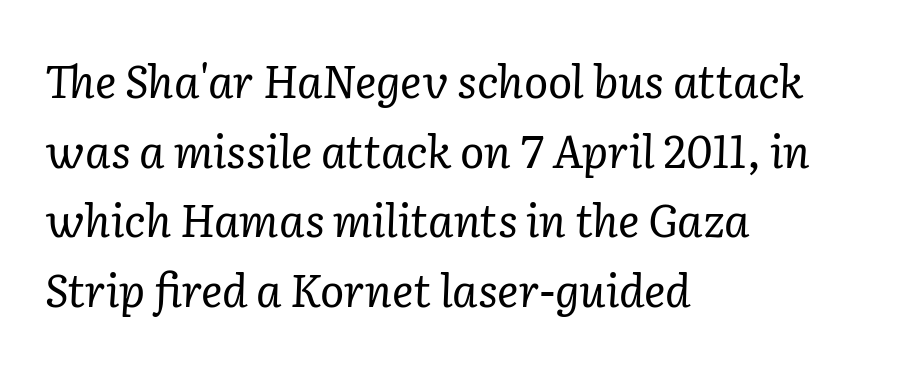
{"serif": "yes", "italic": "yes", "lean": "right", "slant_degrees": 2, "bold": "no", "weight": "regular", "width": "normal", "stroke_contrast": "low", "x_height": "medium", "monospaced": "no", "underline": "no", "align": "left", "line_spacing": "normal", "line_spacing_ratio": 1.55, "letter_spacing": "normal", "letter_spacing_em": 0.0, "glyph_px": 45}
